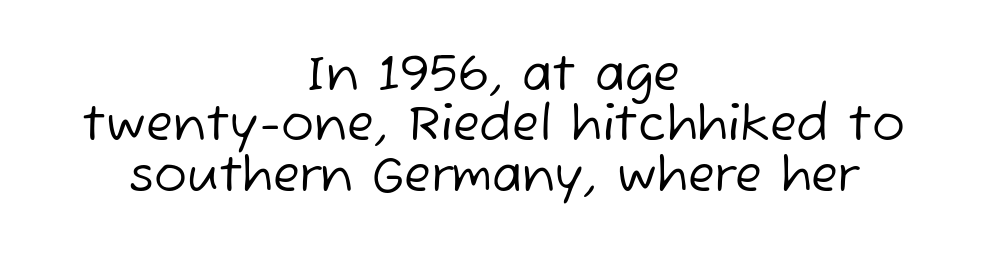
The image shows 49 px regular-weight sans-serif type; set centered, tight line spacing (1.03x), normal letter spacing, not underlined; low stroke contrast and a medium x-height.
